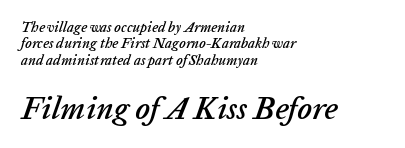
{"italic": "yes", "lean": "right", "slant_degrees": 20, "width": "normal", "stroke_contrast": "low", "x_height": "medium", "monospaced": "no", "underline": "no", "align": "left", "line_spacing_ratio": 1.17, "letter_spacing": "normal", "letter_spacing_em": 0.0, "larger_block": "second", "size_ratio": 2.21, "glyph_px": 31}
